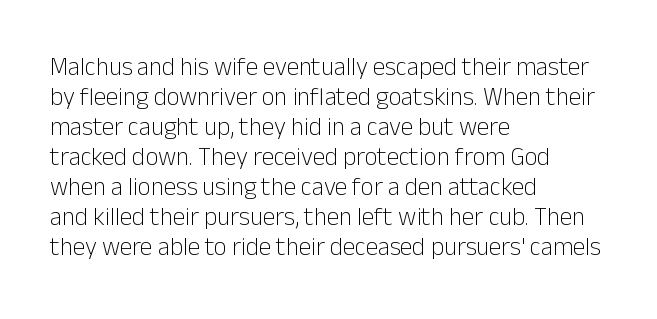
Stem width sits at or under what a default text font uses. Rendered with straight, roman letterforms. In CSS terms this would be text-align: left. Is the letter spacing exaggerated? No — it looks like the ordinary default.
